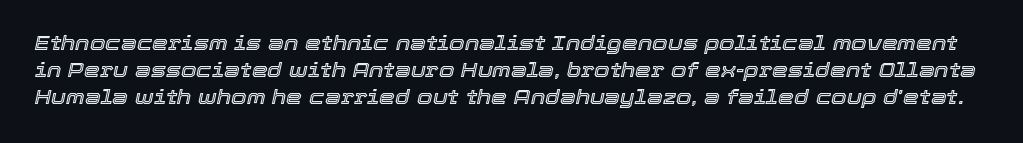
The image shows 20 px text type, italic (leaning right); set normal line spacing (1.34x), normal letter spacing, not underlined.
